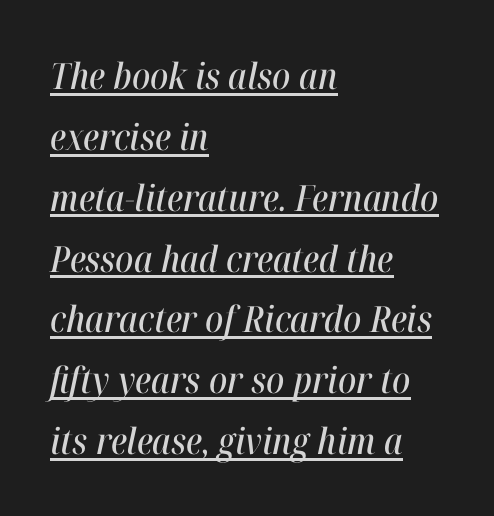
The image shows 36 px condensed type, italic (leaning right); set left-aligned, normal line spacing (1.69x), normal letter spacing, underlined; high stroke contrast and a medium x-height.
